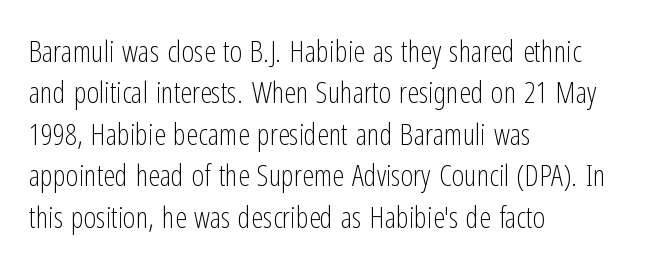
The image shows 30 px light, condensed sans-serif type, upright; set left-aligned, normal line spacing (1.38x), normal letter spacing, not underlined; low stroke contrast and a medium x-height.
